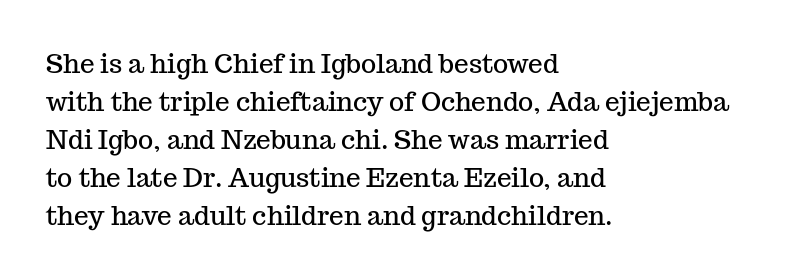
{"italic": "no", "underline": "no", "align": "left", "line_spacing": "normal", "line_spacing_ratio": 1.46, "letter_spacing": "normal", "letter_spacing_em": 0.0, "glyph_px": 26}
